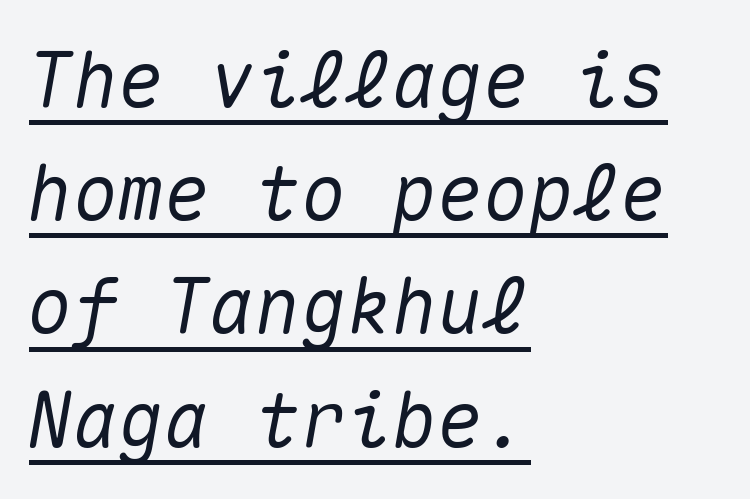
{"italic": "yes", "lean": "right", "slant_degrees": 10, "width": "normal", "stroke_contrast": "medium", "x_height": "medium", "monospaced": "yes", "underline": "yes", "align": "left", "line_spacing": "normal", "line_spacing_ratio": 1.49, "letter_spacing": "normal", "letter_spacing_em": 0.0, "glyph_px": 76}
